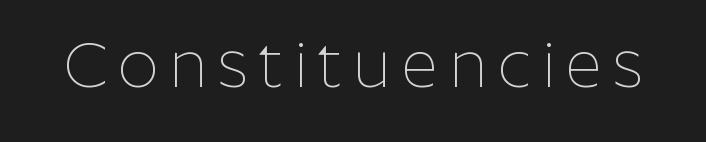
Q: Is the text bold? A: No.
Q: Is the text italic (slanted)? A: No, it is upright.
Q: Is the typeface a serif or a sans-serif typeface? A: Sans-serif.
Q: Is the text underlined? A: No.
Q: Width (condensed, normal, or wide)? A: Normal.
Q: Stroke contrast? A: Low.
Q: x-height? A: Medium.
Q: Monospaced? A: No.
